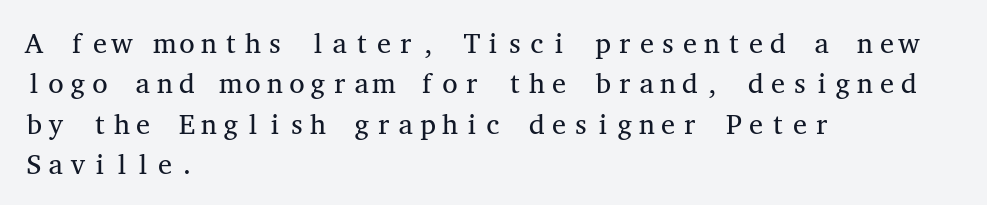
The image shows 28 px regular-weight, wide serif type, upright, monospaced; set left-aligned, normal line spacing (1.44x), normal letter spacing, not underlined; medium stroke contrast and a medium x-height.
